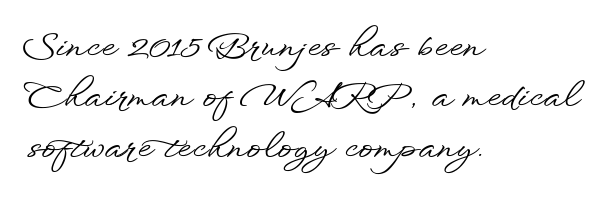
{"serif": "no", "width": "wide", "stroke_contrast": "low", "x_height": "small", "monospaced": "no", "underline": "no", "align": "left", "line_spacing": "normal", "line_spacing_ratio": 1.44, "letter_spacing": "normal", "letter_spacing_em": 0.0, "glyph_px": 35}
